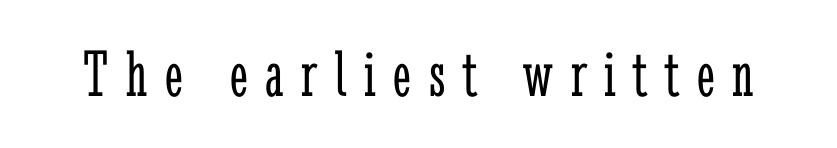
Q: Is the text bold? A: No.
Q: Is the text italic (slanted)? A: No, it is upright.
Q: Is the typeface a serif or a sans-serif typeface? A: Serif.
Q: Is the text underlined? A: No.
Q: Is the spacing between letters normal or unusually wide? A: Unusually wide.
Q: Width (condensed, normal, or wide)? A: Condensed.
Q: Stroke contrast? A: Low.
Q: x-height? A: Medium.
Q: Monospaced? A: No.
